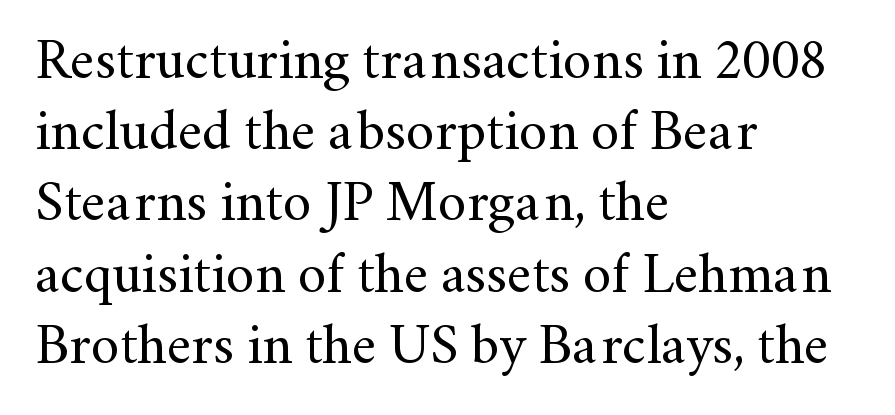
The face used here is proportionally spaced, like ordinary book or web type. Horizontally, the lines are justified to the leading edge only. The cut favours lightness, reaching ordinary text weight at its darkest. A bare baseline throughout the passage. Glyph-to-glyph distance matches everyday printed text.
